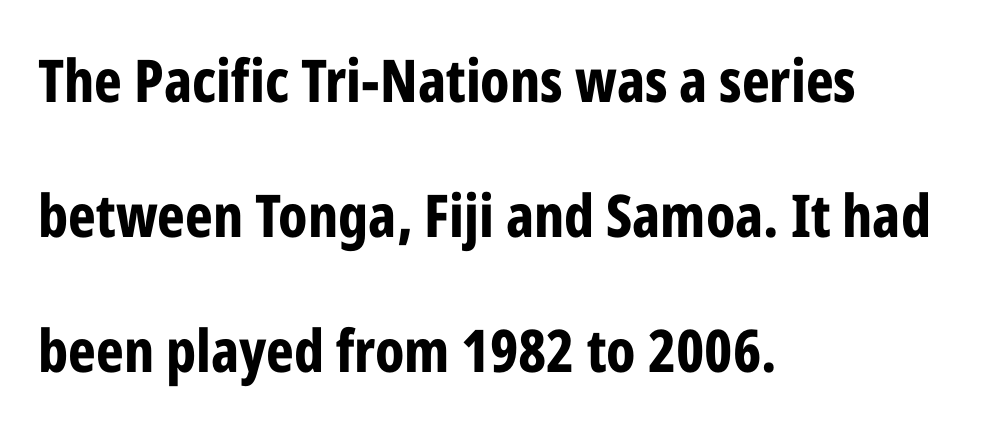
Is this a sans? Yes — the strokes have no serifs. The tracking reads as untouched default to a designer's eye. The rendering uses a bold face; every stroke is thick and dark. Each letter keeps its own natural width here, so spacing adapts to shape.
